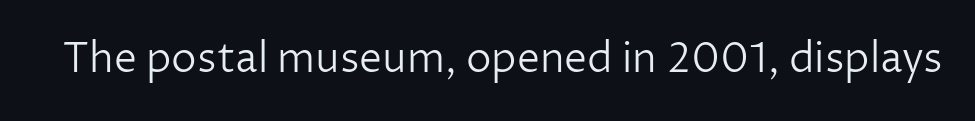
The image shows 41 px light sans-serif type, upright; set normal letter spacing, not underlined; low stroke contrast and a medium x-height.
